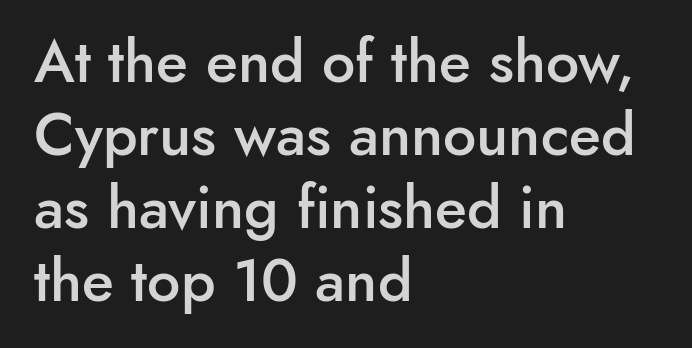
Q: Is the text bold? A: Semi-bold.
Q: Is the text italic (slanted)? A: No, it is upright.
Q: Is the typeface a serif or a sans-serif typeface? A: Sans-serif.
Q: Is the text underlined? A: No.
Q: How is the paragraph aligned? A: Left-aligned.
Q: Is the spacing between letters normal or unusually wide? A: Normal.
Q: Width (condensed, normal, or wide)? A: Normal.
Q: Stroke contrast? A: Low.
Q: x-height? A: Small.
Q: Monospaced? A: No.
